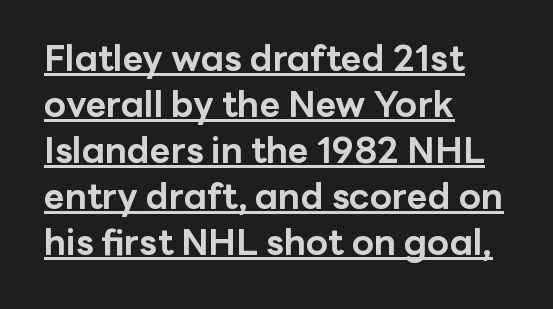
The image shows 36 px bold sans-serif type, upright; set left-aligned, normal line spacing (1.28x), normal letter spacing, underlined; low stroke contrast and a medium x-height.
